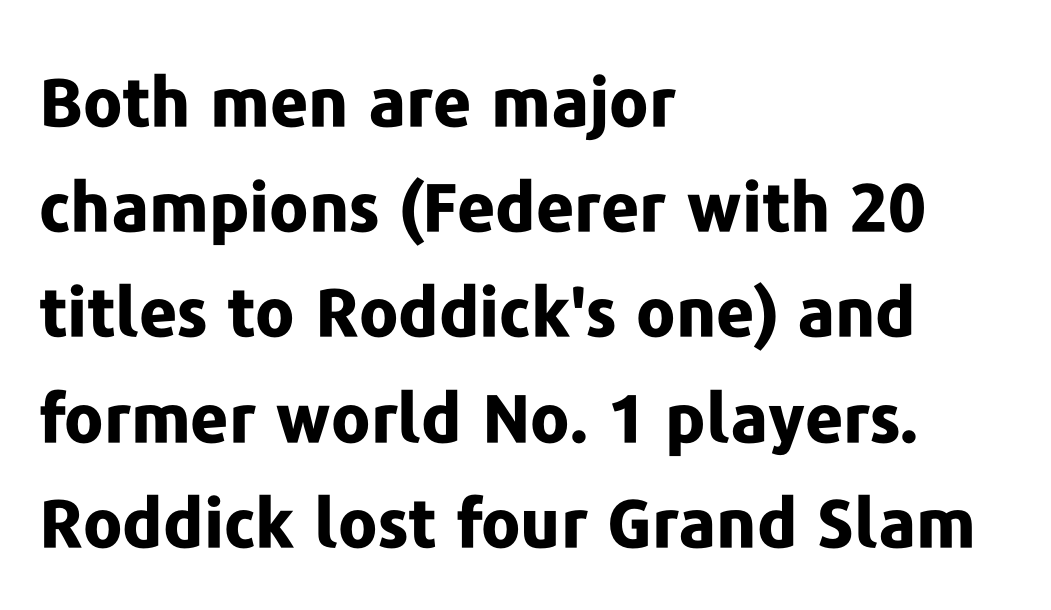
This block has exactly the height ordinary leading produces. These lines carry a lot of weight — the face is fully bold. Type without underlining. Is this a fixed-width face? No — the glyphs have proportional, varying widths. Horizontal alignment here is leftward, the default for most running prose. Characters follow at the spacing the type designer built in.
